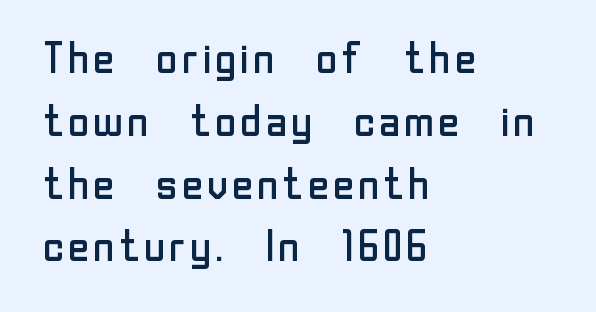
{"serif": "no", "italic": "no", "bold": "no", "weight": "regular", "width": "normal", "stroke_contrast": "low", "x_height": "medium", "monospaced": "no", "underline": "no", "align": "left", "line_spacing": "normal", "line_spacing_ratio": 1.46, "letter_spacing": "normal", "letter_spacing_em": 0.0, "glyph_px": 43}
